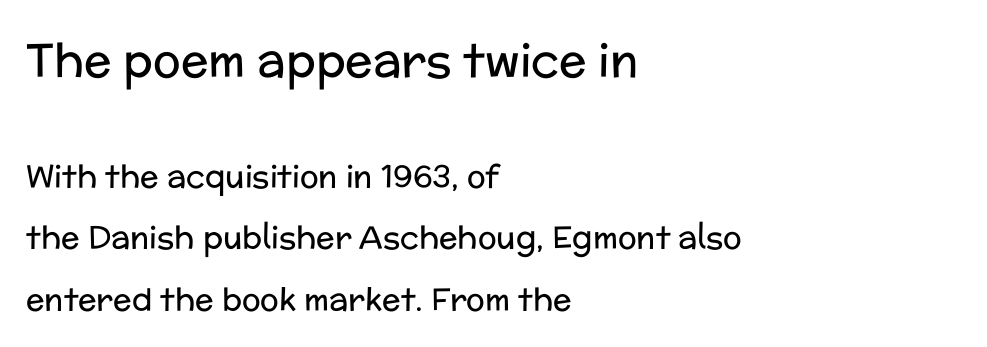
The image shows 46 px regular-weight sans-serif type, upright; set left-aligned, loose line spacing (1.97x), normal letter spacing, not underlined; the first (top) block is 1.48x larger; low stroke contrast and a medium x-height.
